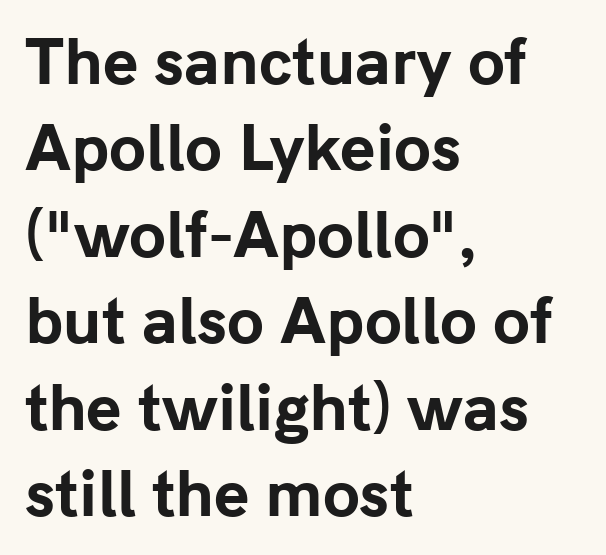
Q: Is the text bold? A: Yes.
Q: Is the text italic (slanted)? A: No, it is upright.
Q: Is the typeface a serif or a sans-serif typeface? A: Sans-serif.
Q: Is the text underlined? A: No.
Q: How is the paragraph aligned? A: Left-aligned.
Q: Is the spacing between letters normal or unusually wide? A: Normal.
Q: Is the spacing between lines tight, normal or loose? A: Normal.
Q: Width (condensed, normal, or wide)? A: Normal.
Q: Stroke contrast? A: Low.
Q: x-height? A: Medium.
Q: Monospaced? A: No.
